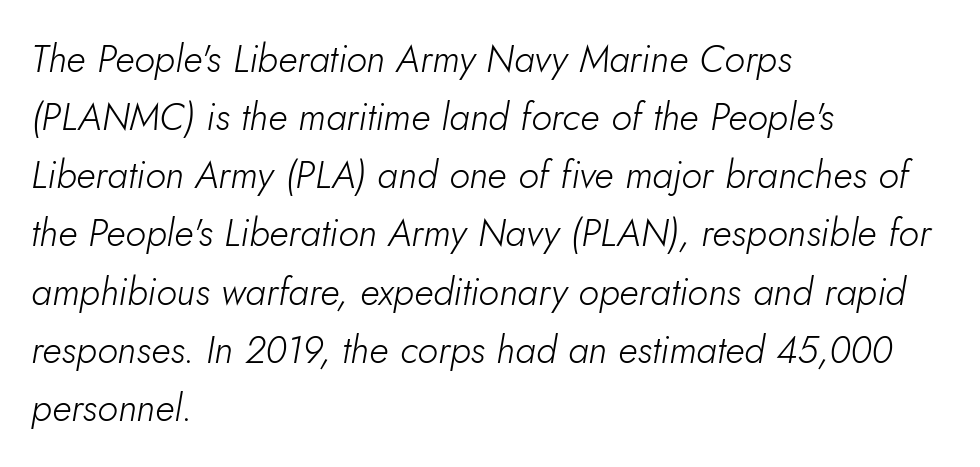
The image shows 38 px light type, italic (leaning right); set left-aligned, normal line spacing (1.53x), normal letter spacing, not underlined; low stroke contrast and a small x-height.
